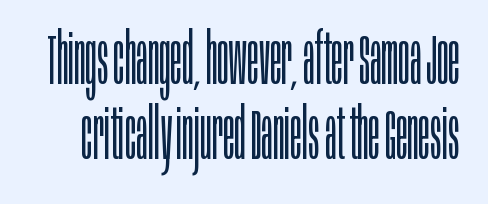
The image shows 70 px light, condensed sans-serif type, upright; set tight line spacing (1.07x), normal letter spacing, not underlined; low stroke contrast and a large x-height.
